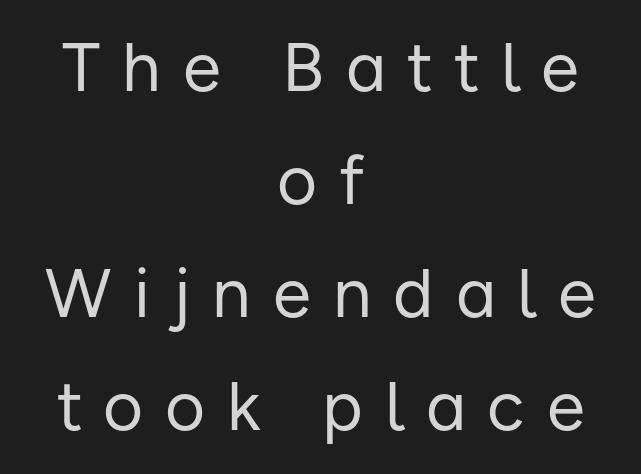
The image shows 69 px regular-weight sans-serif type, upright; set centered, normal line spacing (1.64x), unusually wide letter spacing (+0.32 em), not underlined; low stroke contrast and a medium x-height.
